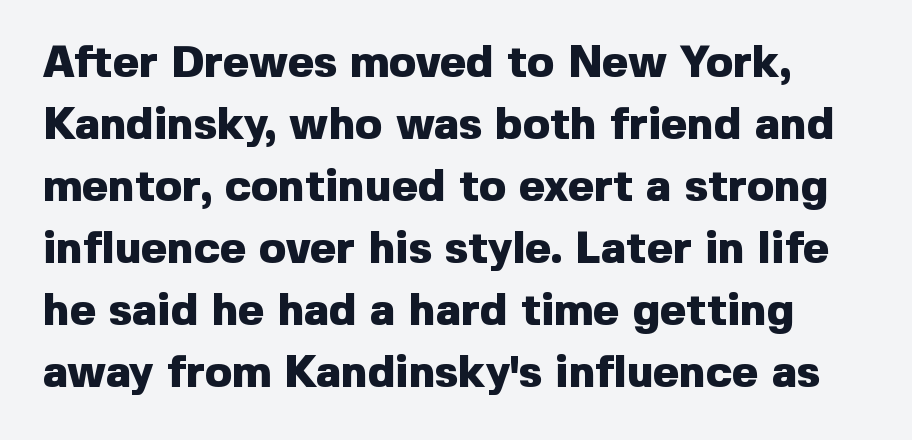
{"serif": "no", "italic": "no", "bold": "yes", "weight": "heavy", "width": "normal", "x_height": "medium", "monospaced": "no", "underline": "no", "line_spacing": "normal", "line_spacing_ratio": 1.38, "letter_spacing": "normal", "letter_spacing_em": 0.0, "glyph_px": 45}
